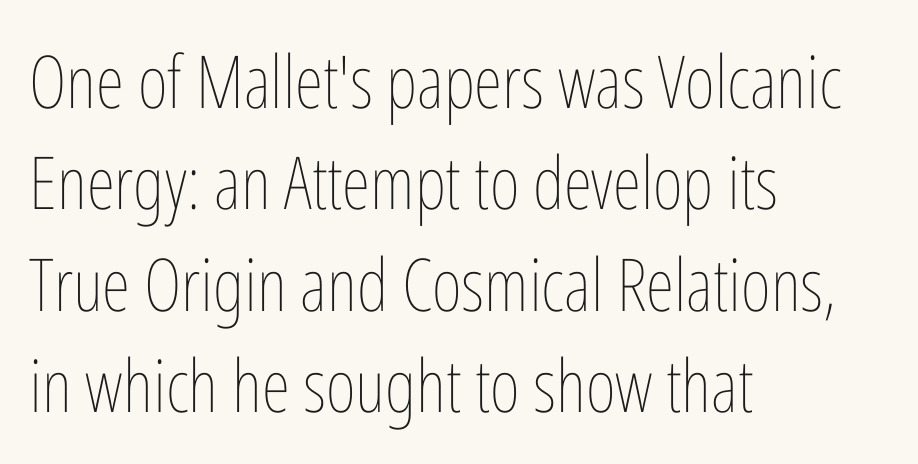
The image shows 73 px thin, condensed type, upright; set left-aligned, normal line spacing (1.39x), normal letter spacing, not underlined; low stroke contrast and a medium x-height.
